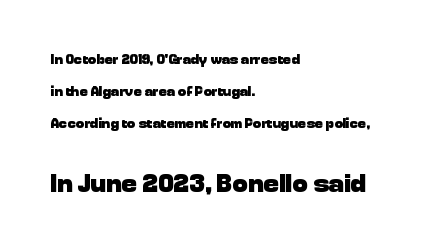
{"italic": "no", "bold": "yes", "underline": "no", "align": "left", "line_spacing": "loose", "line_spacing_ratio": 2.3, "letter_spacing": "normal", "letter_spacing_em": 0.0, "larger_block": "second", "size_ratio": 1.86, "glyph_px": 26}
